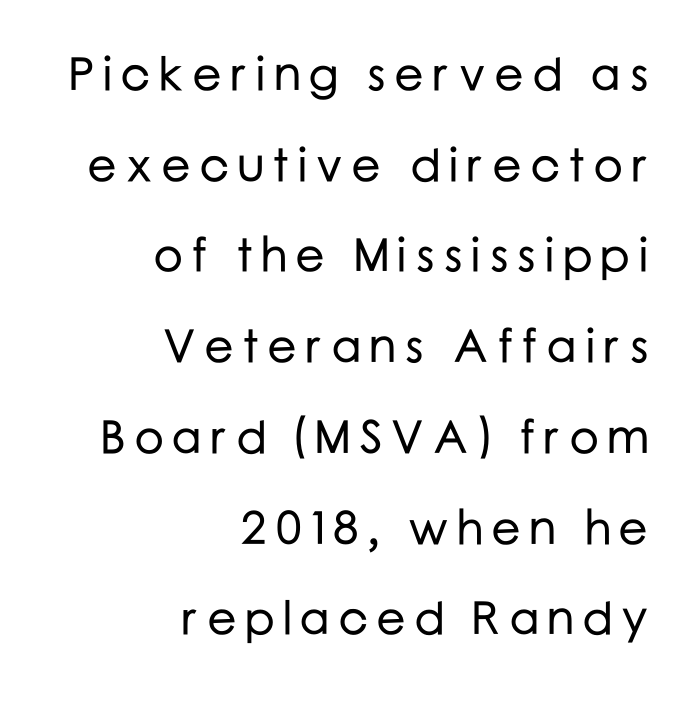
Q: Is the text italic (slanted)? A: No, it is upright.
Q: Is the typeface a serif or a sans-serif typeface? A: Sans-serif.
Q: Is the text underlined? A: No.
Q: How is the paragraph aligned? A: Right-aligned.
Q: Is the spacing between lines tight, normal or loose? A: Loose.
Q: Width (condensed, normal, or wide)? A: Normal.
Q: Stroke contrast? A: Low.
Q: x-height? A: Medium.
Q: Monospaced? A: No.
